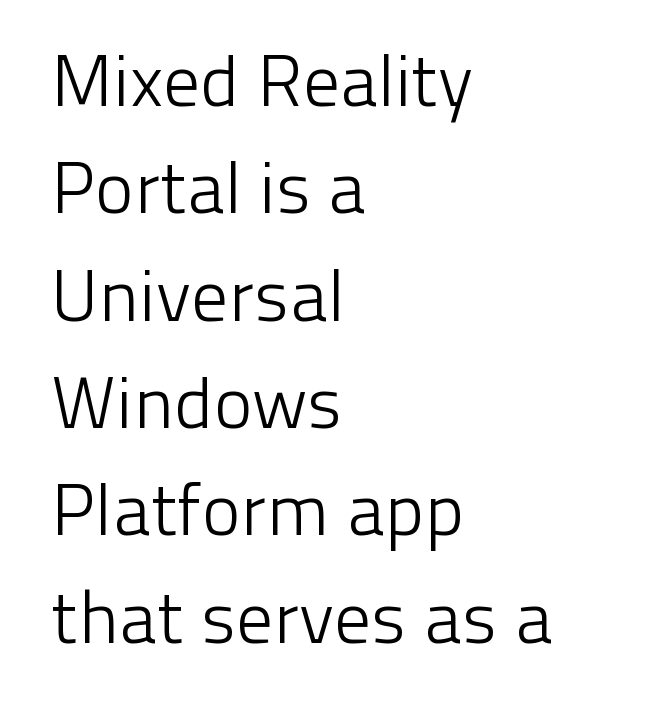
Nope, not italic — everything's standing straight. Do the characters align in a grid? No, the font is proportional. Inter-character spacing is left at the font's built-in metrics. The block of text has a typical density, with ordinary space between rows. The specimen omits any rule beneath the text block's lines.
